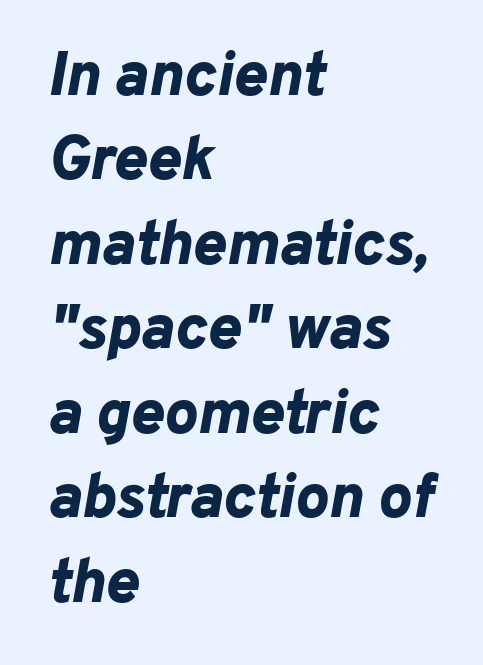
Q: Is the text bold? A: Yes.
Q: Is the text italic (slanted)? A: Yes, it leans right by about 10 degrees.
Q: Is the text underlined? A: No.
Q: How is the paragraph aligned? A: Left-aligned.
Q: Is the spacing between letters normal or unusually wide? A: Normal.
Q: Is the spacing between lines tight, normal or loose? A: Normal.
Q: Width (condensed, normal, or wide)? A: Normal.
Q: Stroke contrast? A: Low.
Q: x-height? A: Medium.
Q: Monospaced? A: No.
